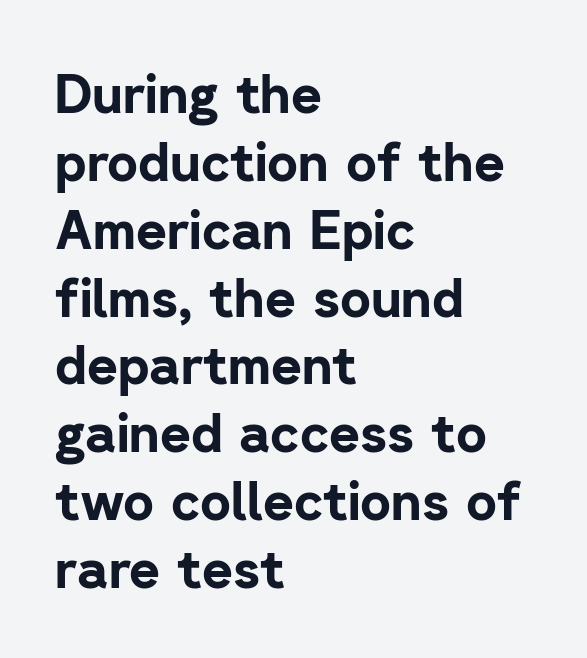
{"serif": "no", "italic": "no", "bold": "yes", "weight": "bold", "width": "normal", "stroke_contrast": "low", "x_height": "medium", "monospaced": "no", "underline": "no", "align": "left", "line_spacing": "normal", "line_spacing_ratio": 1.28, "letter_spacing": "normal", "letter_spacing_em": 0.0, "glyph_px": 53}
